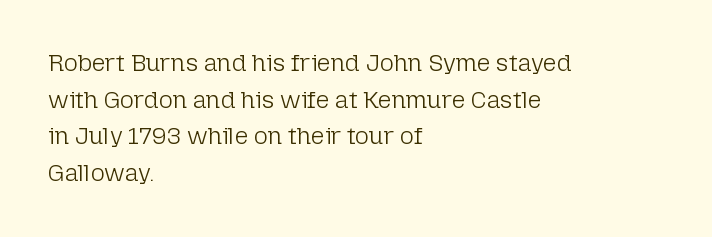
Q: Is the text bold? A: No.
Q: Is the text italic (slanted)? A: No, it is upright.
Q: Is the text underlined? A: No.
Q: How is the paragraph aligned? A: Left-aligned.
Q: Is the spacing between letters normal or unusually wide? A: Normal.
Q: Is the spacing between lines tight, normal or loose? A: Normal.
